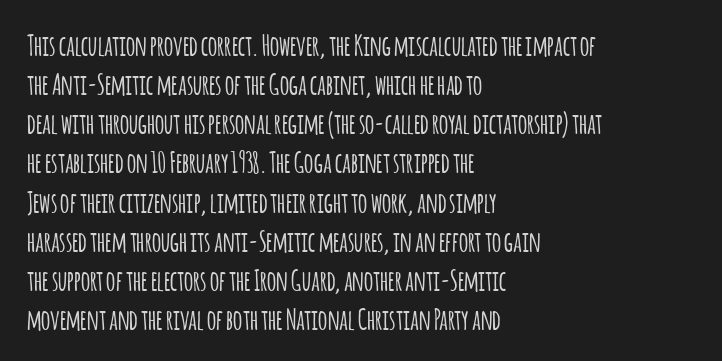
{"serif": "no", "italic": "no", "width": "condensed", "stroke_contrast": "low", "x_height": "large", "monospaced": "no", "underline": "no", "align": "left", "line_spacing": "normal", "line_spacing_ratio": 1.35, "letter_spacing": "normal", "letter_spacing_em": 0.0, "glyph_px": 29}
